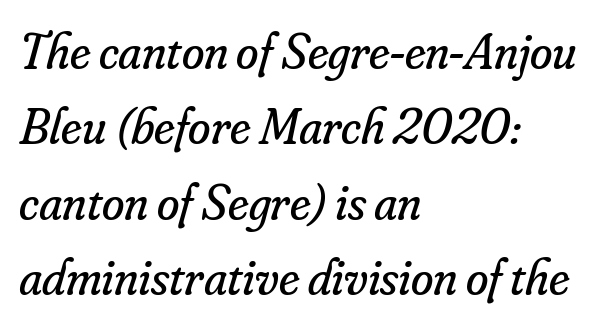
Q: Is the text bold? A: No.
Q: Is the text italic (slanted)? A: Yes, it leans right by about 16 degrees.
Q: Is the typeface a serif or a sans-serif typeface? A: Serif.
Q: Is the text underlined? A: No.
Q: How is the paragraph aligned? A: Left-aligned.
Q: Is the spacing between letters normal or unusually wide? A: Normal.
Q: Is the spacing between lines tight, normal or loose? A: Normal.
Q: Width (condensed, normal, or wide)? A: Normal.
Q: Stroke contrast? A: Low.
Q: x-height? A: Small.
Q: Monospaced? A: No.
